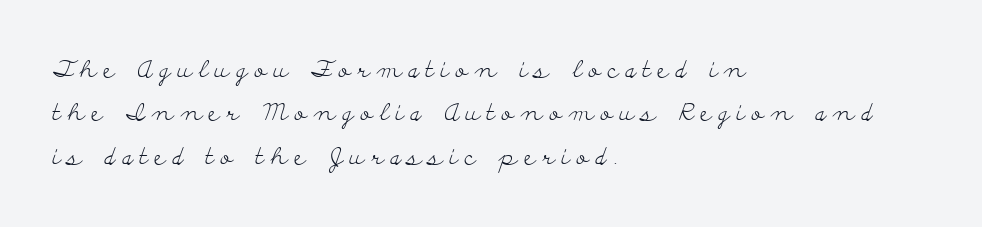
Students, note that the glyphs here are deliberately spaced far apart. Stem width sits at or under what a default text font uses. A classic flush-left, rag-right setting is used for this passage. Descenders are the only things crossing below the line.
